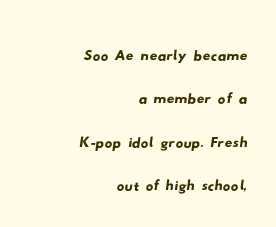
Q: Is the typeface a serif or a sans-serif typeface? A: Sans-serif.
Q: Is the text underlined? A: No.
Q: How is the paragraph aligned? A: Right-aligned.
Q: Is the spacing between letters normal or unusually wide? A: Normal.
Q: Is the spacing between lines tight, normal or loose? A: Tight.
Q: Width (condensed, normal, or wide)? A: Wide.
Q: Stroke contrast? A: Low.
Q: x-height? A: Small.
Q: Monospaced? A: No.
